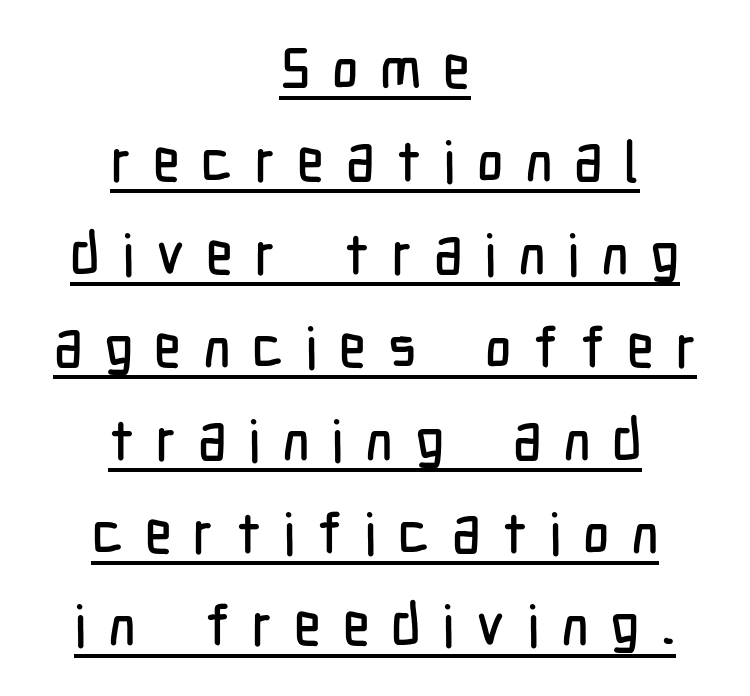
Each letter keeps its own natural width here, so spacing adapts to shape. The face used here is a sans, in the tradition of grotesques and geometrics. The typesetter chose a symmetrical, centered arrangement here. Compared with typical body copy, the letter spacing here is much looser. This is the regular roman posture of the typeface. Honestly, the underline is the first thing you notice here.
